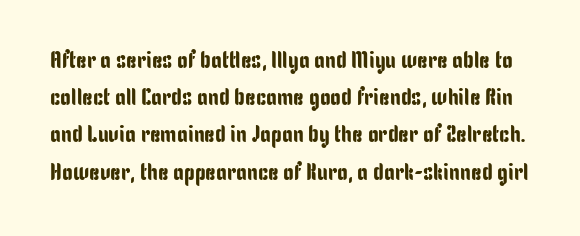
{"italic": "no", "underline": "no", "line_spacing": "normal", "line_spacing_ratio": 1.55, "letter_spacing": "normal", "letter_spacing_em": 0.0, "glyph_px": 24}
